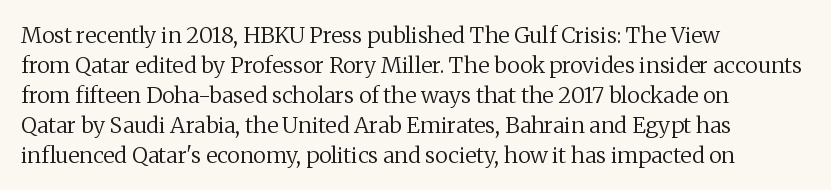
The image shows 22 px text type, upright; set left-aligned, normal line spacing (1.36x), normal letter spacing, not underlined.
